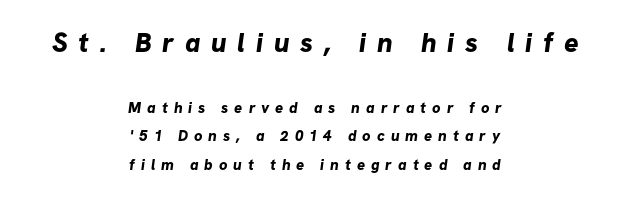
The type is letterspaced generously, with wide tracking. The face used here appears at its bigger size in the upper chunk. The typesetting leans heavy: a genuine bold. Check under the words: just untouched page.
